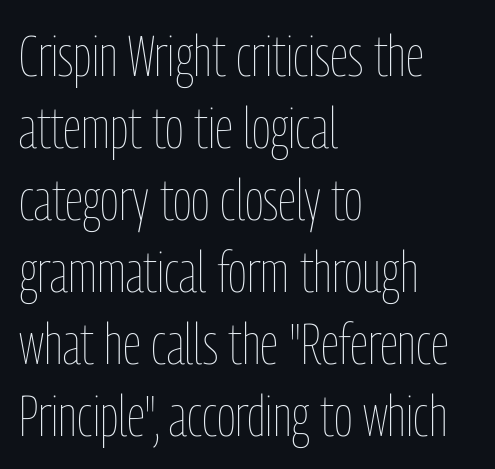
The image shows 58 px thin, condensed type, upright; set left-aligned, line spacing 1.24x, normal letter spacing, not underlined; low stroke contrast and a medium x-height.
